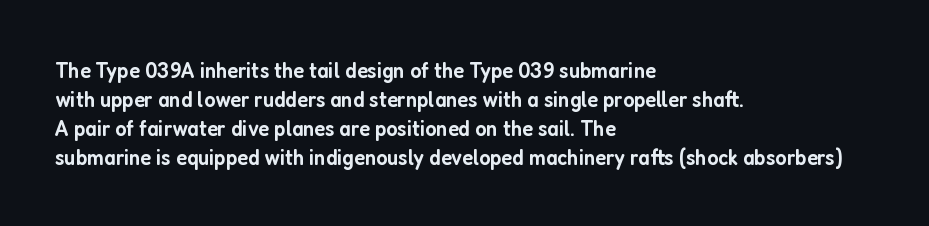
These lines keep a tight, regular rhythm from letter to letter. Horizontally, the lines are justified to the leading edge only. Normally led — the rows are evenly, conventionally spaced. The axis of the letterforms is exactly vertical. Bold? Not quite — semibold, heavier than regular but stopping short.
